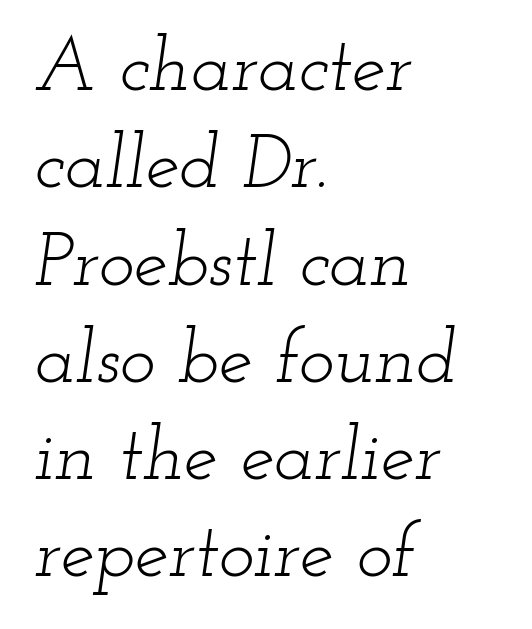
No word sits above an underline. The characters are drawn with everyday or finer stroke widths. The axis of the letterforms is tilted away from vertical. These lines are rendered in a variable-pitch font.
